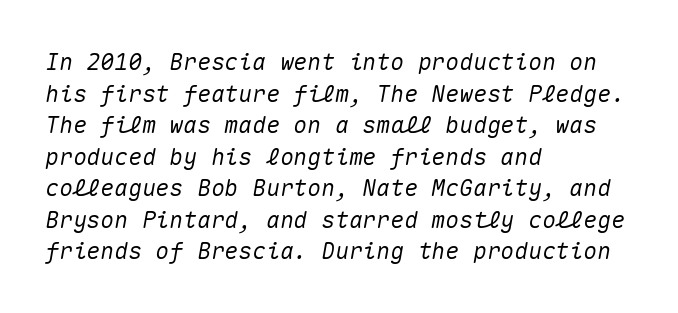
A bare baseline throughout the passage. An italicized treatment has been applied to the whole sample. Notice how the passage keeps a crisp vertical edge on the left only. Each new line begins a customary step beneath the previous one.
